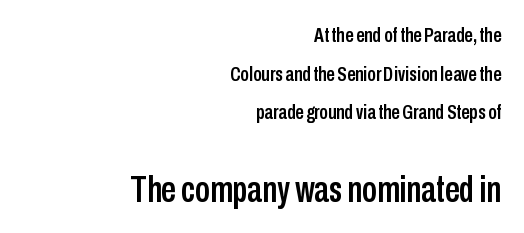
{"serif": "no", "italic": "no", "width": "condensed", "stroke_contrast": "low", "x_height": "medium", "monospaced": "no", "underline": "no", "align": "right", "line_spacing_ratio": 1.84, "letter_spacing": "normal", "letter_spacing_em": 0.0, "larger_block": "second", "size_ratio": 1.76, "glyph_px": 37}
